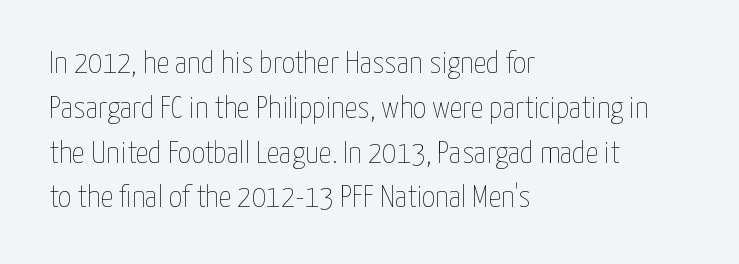
The image shows 32 px thin, condensed type, upright; set left-aligned, normal line spacing (1.4x), normal letter spacing, not underlined; low stroke contrast and a medium x-height.
